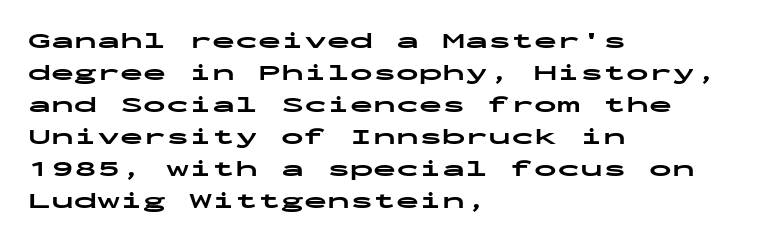
{"italic": "no", "bold": "yes", "underline": "no", "align": "left", "line_spacing": "normal", "line_spacing_ratio": 1.39, "letter_spacing": "normal", "letter_spacing_em": 0.0, "glyph_px": 23}
